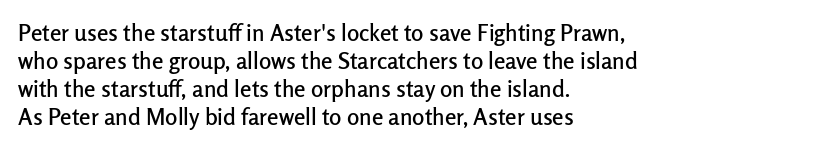
The image shows 23 px text type, upright; set left-aligned, line spacing 1.22x, normal letter spacing, not underlined.
